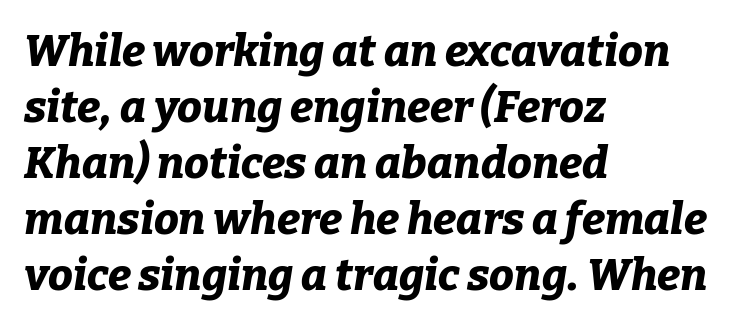
Q: Is the text bold? A: Yes.
Q: Is the text italic (slanted)? A: Yes, it leans right by about 9 degrees.
Q: Is the text underlined? A: No.
Q: How is the paragraph aligned? A: Left-aligned.
Q: Is the spacing between letters normal or unusually wide? A: Normal.
Q: Is the spacing between lines tight, normal or loose? A: Normal.
Q: Width (condensed, normal, or wide)? A: Normal.
Q: Stroke contrast? A: Low.
Q: x-height? A: Medium.
Q: Monospaced? A: No.
